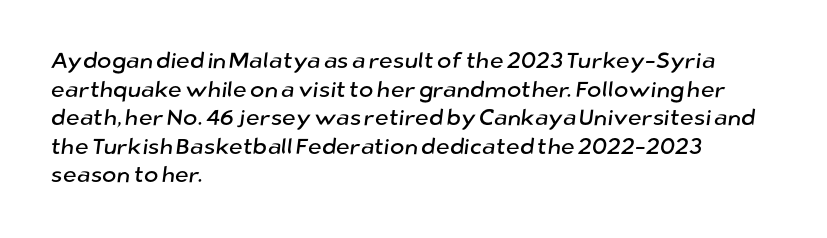
{"underline": "no", "align": "left", "line_spacing": "normal", "line_spacing_ratio": 1.3, "letter_spacing": "normal", "letter_spacing_em": 0.0, "glyph_px": 22}
